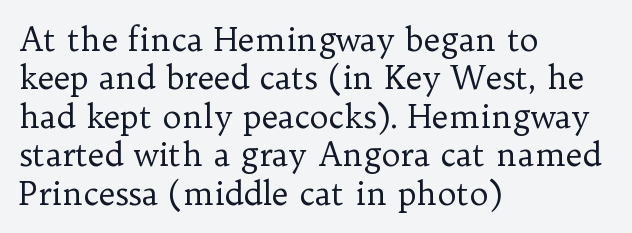
The image shows 32 px regular-weight serif type, upright; set left-aligned, line spacing 1.2x, normal letter spacing, not underlined; low stroke contrast and a medium x-height.
